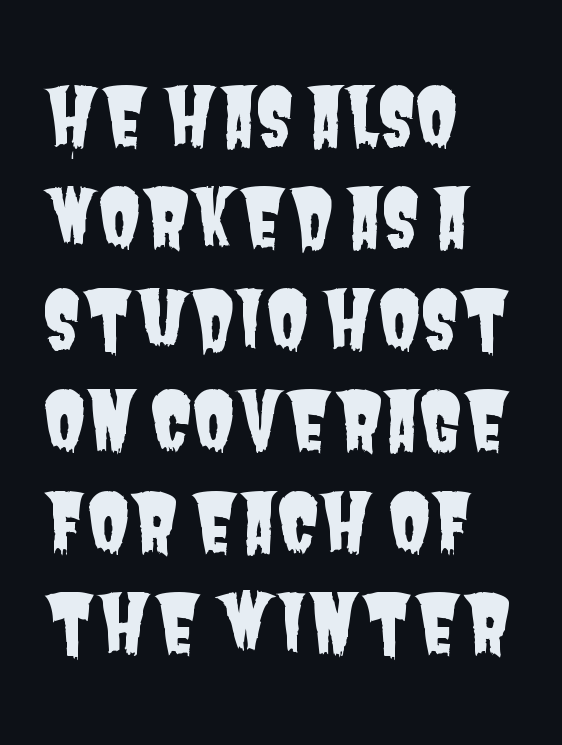
The image shows 78 px condensed sans-serif type; set left-aligned, normal line spacing (1.3x), normal letter spacing, not underlined; low stroke contrast and a large x-height.
